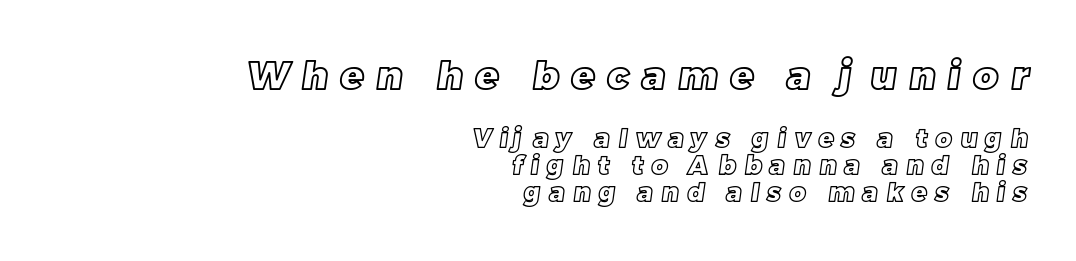
Q: Is the text underlined? A: No.
Q: How is the paragraph aligned? A: Right-aligned.
Q: Is the spacing between letters normal or unusually wide? A: Unusually wide.
Q: Is the spacing between lines tight, normal or loose? A: Tight.
Q: Which block of text is set in a larger size, the first (top) or the second (bottom)? A: The first (top) one.
Q: Width (condensed, normal, or wide)? A: Normal.
Q: x-height? A: Large.
Q: Monospaced? A: No.
